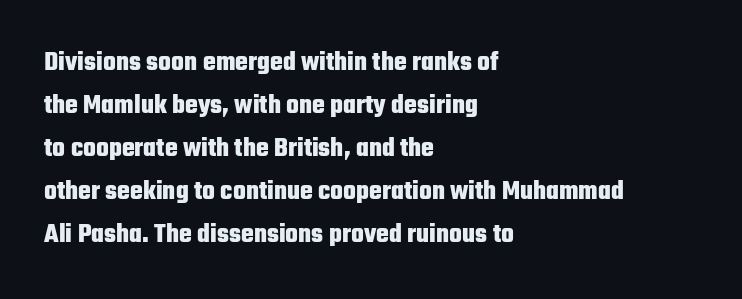
The image shows 27 px bold type, upright; set left-aligned, normal line spacing (1.59x), normal letter spacing, not underlined.
